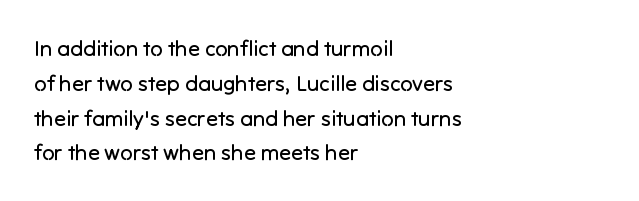
All the whitespace from short lines collects on the right. No extra tracking has been applied to these lines. Characters remain perfectly vertical along every line. The space beneath each line is pristine and unruled. Vertical stems look standard width or narrower in stroke.
